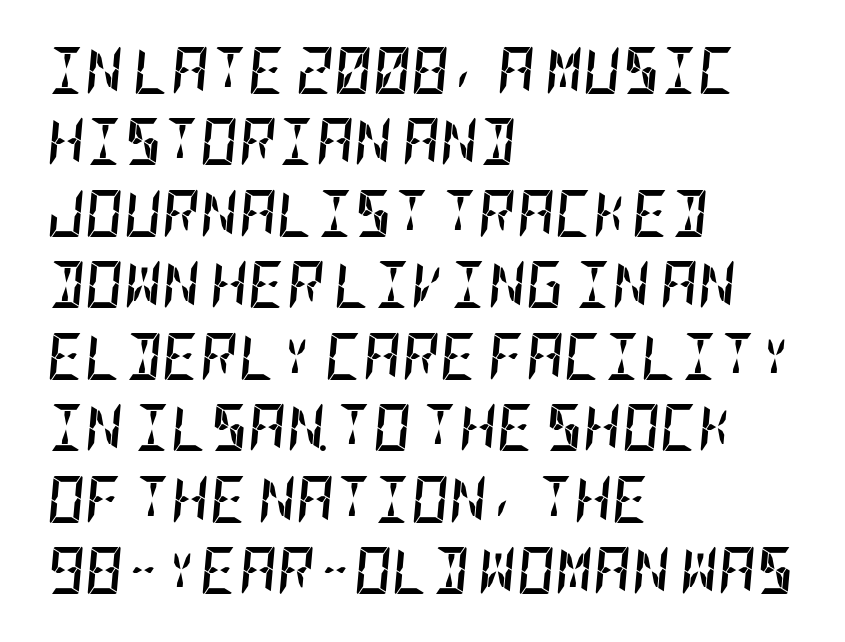
Emphasis-style slanted type is in use. The type is set solid horizontally, with unmodified tracking. Beneath every word, the page is bare. The vertical gap from one line to the next is medium.
